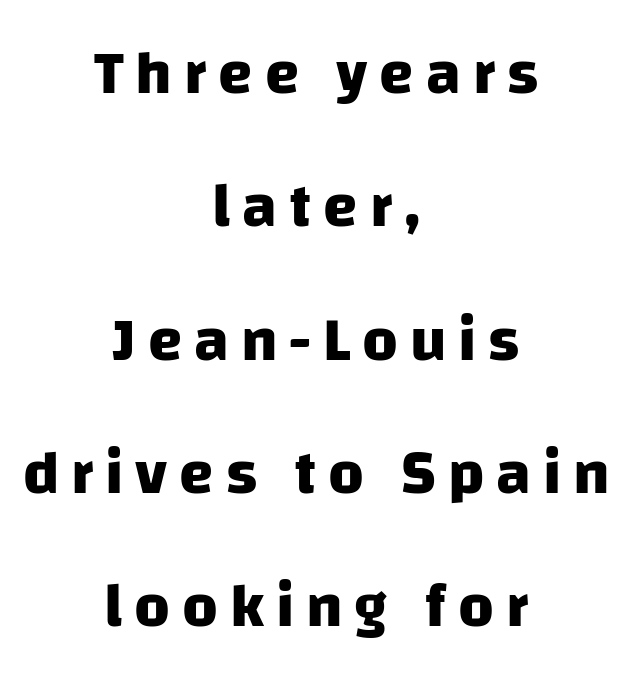
The image shows 62 px heavy sans-serif type; set centered, loose line spacing (2.15x), not underlined; low stroke contrast and a large x-height.
